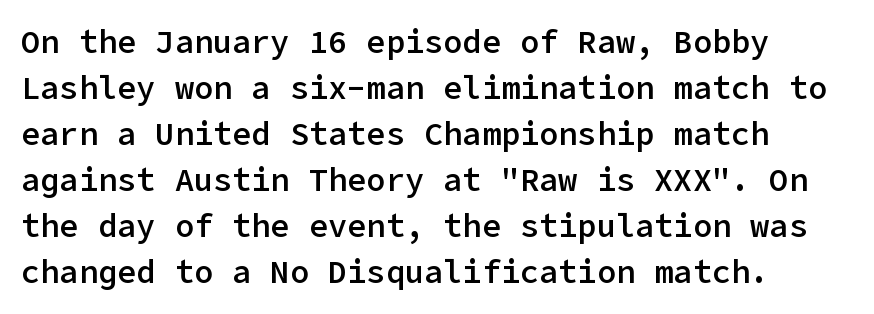
{"serif": "no", "italic": "no", "bold": "semi", "weight": "semibold", "width": "normal", "stroke_contrast": "low", "x_height": "medium", "underline": "no", "align": "left", "line_spacing": "normal", "line_spacing_ratio": 1.44, "letter_spacing": "normal", "letter_spacing_em": 0.0, "glyph_px": 32}
